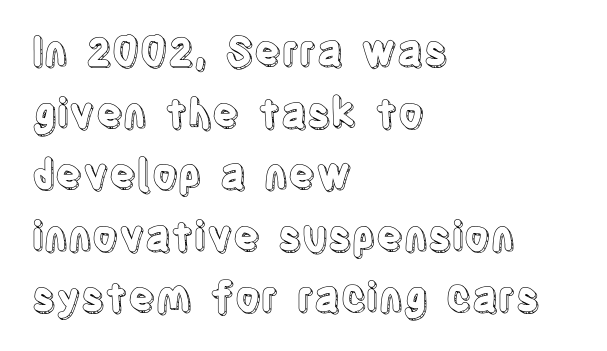
The image shows 40 px condensed type, upright; set left-aligned, normal line spacing (1.54x), normal letter spacing, not underlined; a large x-height.
